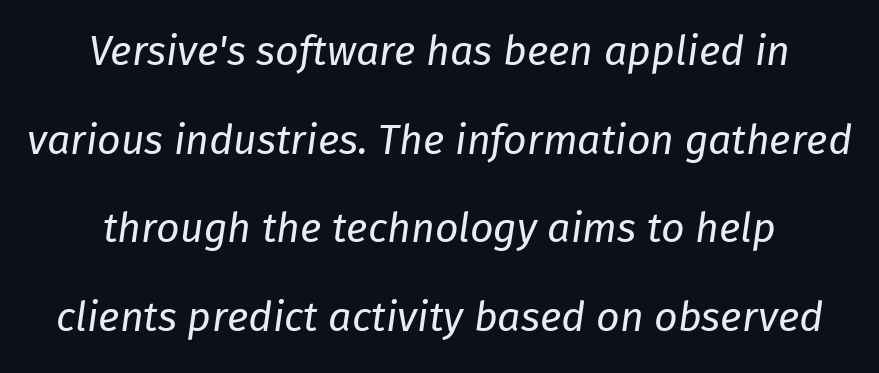
{"italic": "yes", "lean": "right", "slant_degrees": 8, "bold": "no", "weight": "regular", "width": "normal", "stroke_contrast": "low", "x_height": "medium", "monospaced": "no", "underline": "no", "align": "center", "line_spacing": "loose", "line_spacing_ratio": 2.16, "letter_spacing": "normal", "letter_spacing_em": 0.0, "glyph_px": 41}
